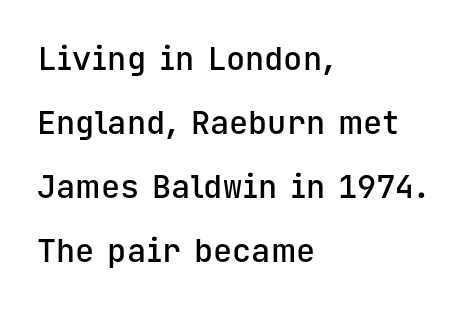
{"serif": "no", "italic": "no", "bold": "semi", "weight": "semibold", "width": "normal", "stroke_contrast": "low", "x_height": "medium", "monospaced": "yes", "underline": "no", "align": "left", "line_spacing": "loose", "line_spacing_ratio": 2.0, "letter_spacing": "normal", "letter_spacing_em": 0.0, "glyph_px": 32}
